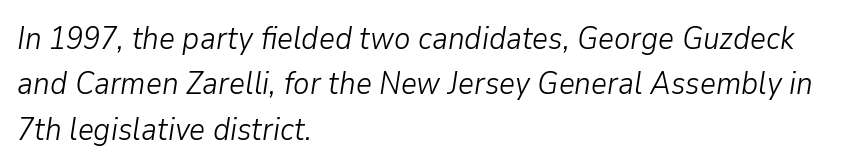
Q: Is the text bold? A: No.
Q: Is the text italic (slanted)? A: Yes, it leans right by about 9 degrees.
Q: Is the text underlined? A: No.
Q: How is the paragraph aligned? A: Left-aligned.
Q: Is the spacing between letters normal or unusually wide? A: Normal.
Q: Is the spacing between lines tight, normal or loose? A: Normal.
Q: Width (condensed, normal, or wide)? A: Normal.
Q: Stroke contrast? A: Low.
Q: x-height? A: Medium.
Q: Monospaced? A: No.
